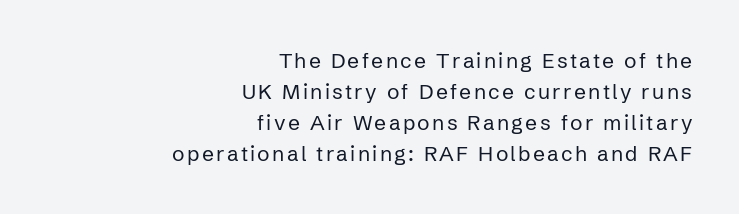
The image shows 21 px text type, upright; set right-aligned, normal line spacing (1.47x), not underlined.
